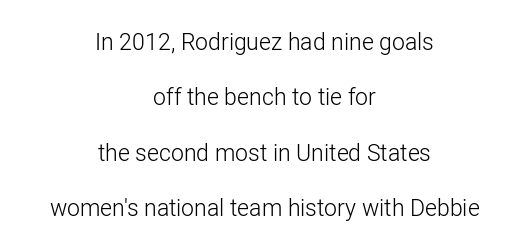
The image shows 23 px text type, upright; set centered, loose line spacing (2.41x), normal letter spacing, not underlined.
